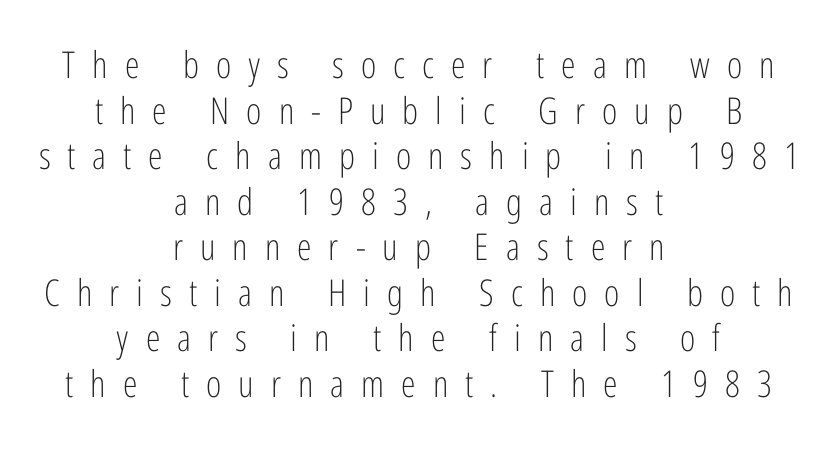
The image shows 37 px light, condensed sans-serif type, upright; set centered, line spacing 1.23x, unusually wide letter spacing (+0.46 em), not underlined; low stroke contrast and a medium x-height.
